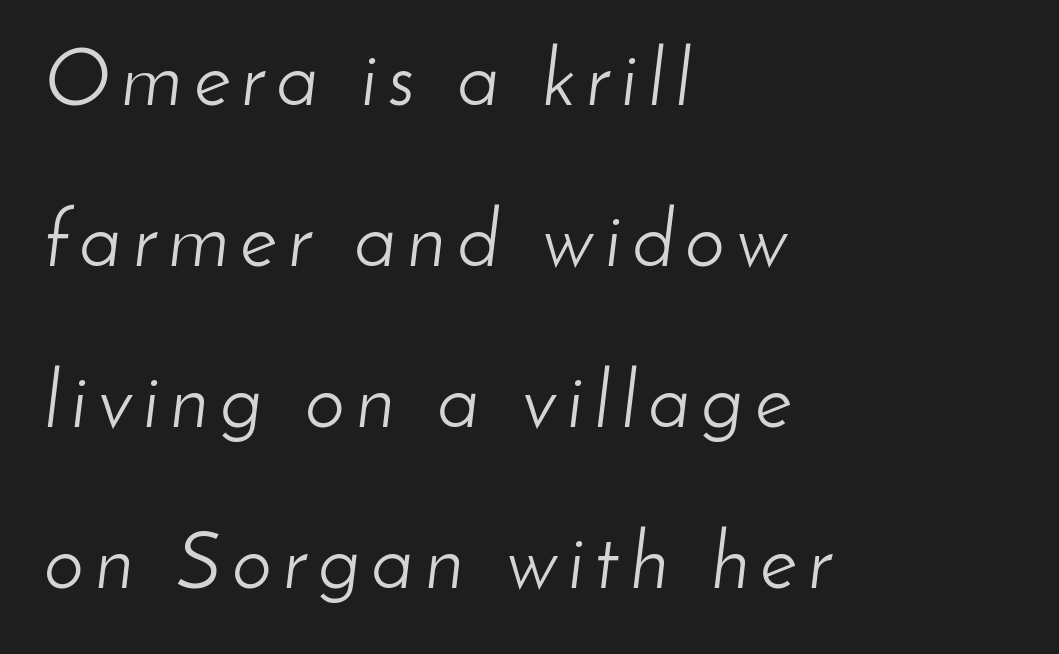
The glyphs are unaccompanied by any horizontal stroke below them. The cut favours lightness, reaching ordinary text weight at its darkest. This sample uses an oblique cut, with every glyph tilted off the vertical. Think of a printed novel: that variable character pitch is what you see here.
